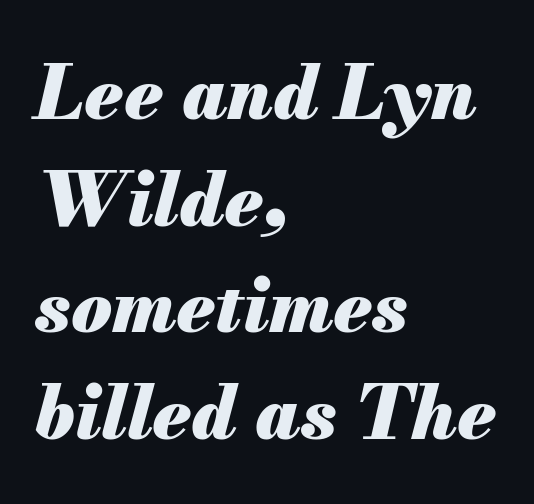
Q: Is the text bold? A: Yes.
Q: Is the text italic (slanted)? A: Yes, it leans right by about 13 degrees.
Q: Is the text underlined? A: No.
Q: How is the paragraph aligned? A: Left-aligned.
Q: Is the spacing between letters normal or unusually wide? A: Normal.
Q: Is the spacing between lines tight, normal or loose? A: Normal.
Q: Width (condensed, normal, or wide)? A: Normal.
Q: Stroke contrast? A: Medium.
Q: x-height? A: Small.
Q: Monospaced? A: No.
